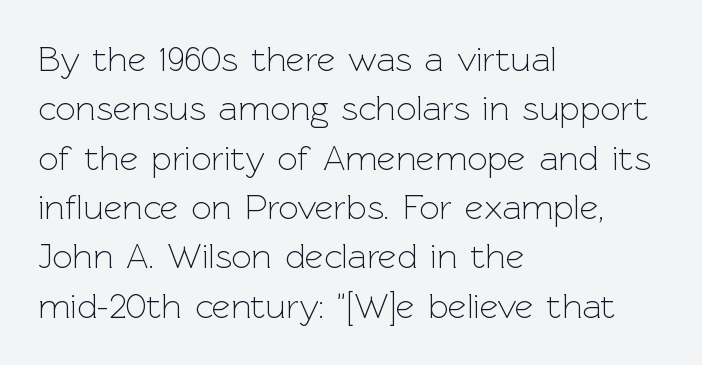
Weight: regular or lighter. Observe the ordinary spacing: letters are neighbours, not strangers. This sample has the flowing, uneven cadence of proportional lettering. The typography opts for an upright posture over an oblique one. Is there much room between lines? A standard amount, neither cramped nor airy. Which margin do the lines hug? The left one — the right edge is uneven.
